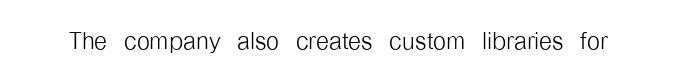
The image shows 33 px light, condensed sans-serif type, upright; set normal letter spacing, not underlined; low stroke contrast and a medium x-height.
